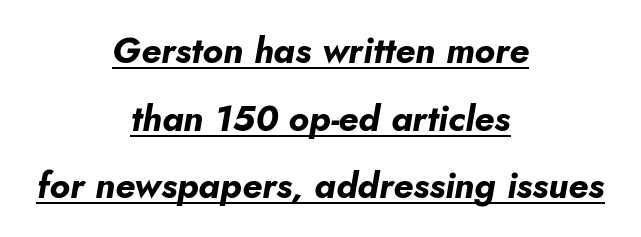
{"italic": "yes", "lean": "right", "slant_degrees": 5, "bold": "yes", "weight": "bold", "width": "normal", "stroke_contrast": "low", "x_height": "small", "monospaced": "no", "underline": "yes", "align": "center", "line_spacing_ratio": 1.88, "letter_spacing": "normal", "letter_spacing_em": 0.0, "glyph_px": 36}
